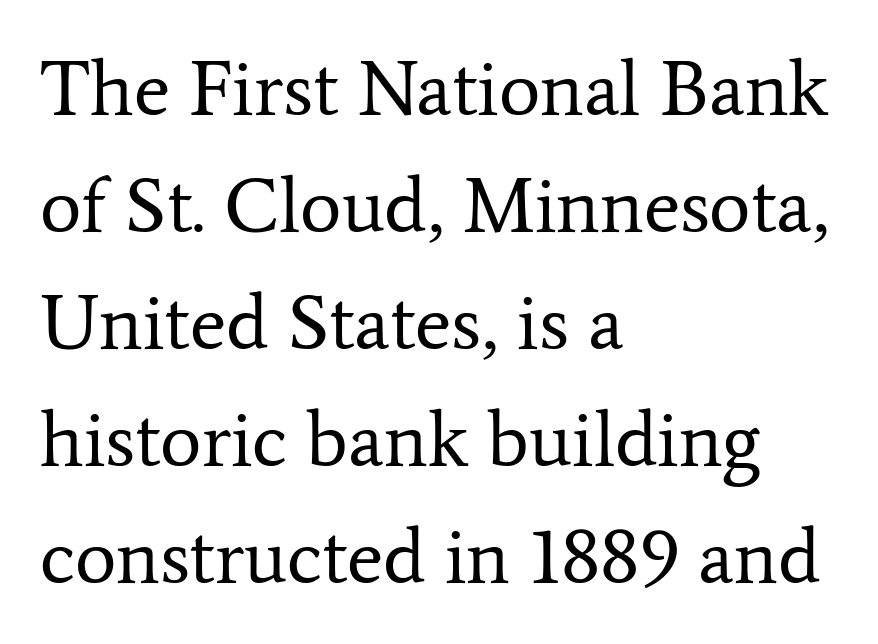
{"serif": "yes", "italic": "no", "bold": "no", "weight": "regular", "width": "normal", "stroke_contrast": "low", "x_height": "medium", "monospaced": "no", "underline": "no", "align": "left", "line_spacing": "normal", "line_spacing_ratio": 1.5, "letter_spacing": "normal", "letter_spacing_em": 0.0, "glyph_px": 78}
